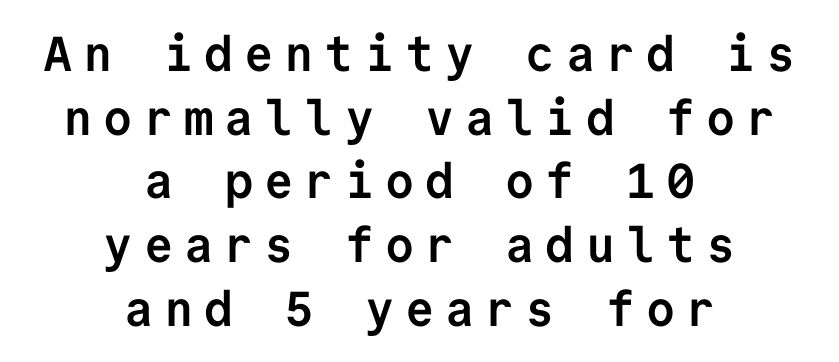
The image shows 49 px semibold sans-serif type, upright, monospaced; set centered, normal line spacing (1.3x), unusually wide letter spacing (+0.22 em), not underlined; low stroke contrast and a medium x-height.
